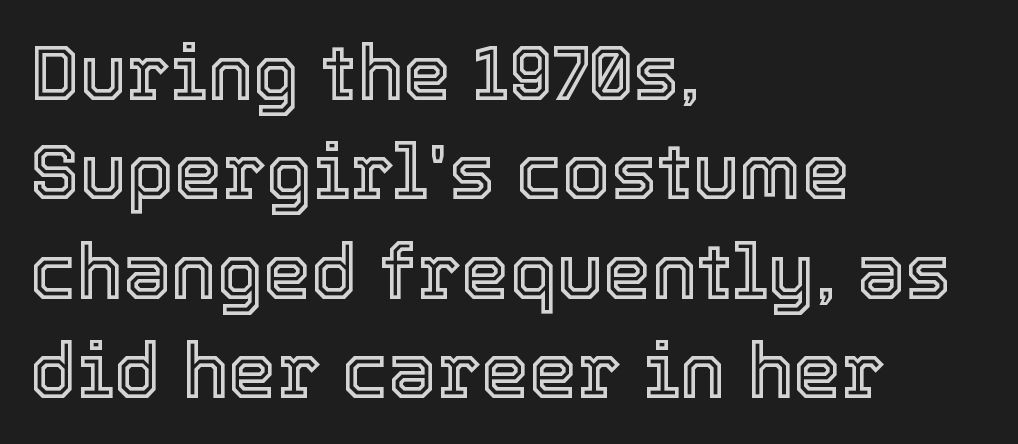
Spacing verdict: proportional, widths tailored to each character. Quick note: interline space is typical. Nobody drew a line under any word here. Visually the block forms a straight wall on the left and a jagged coastline on the right. Honestly, the letter spacing is just normal — you wouldn't notice it.
